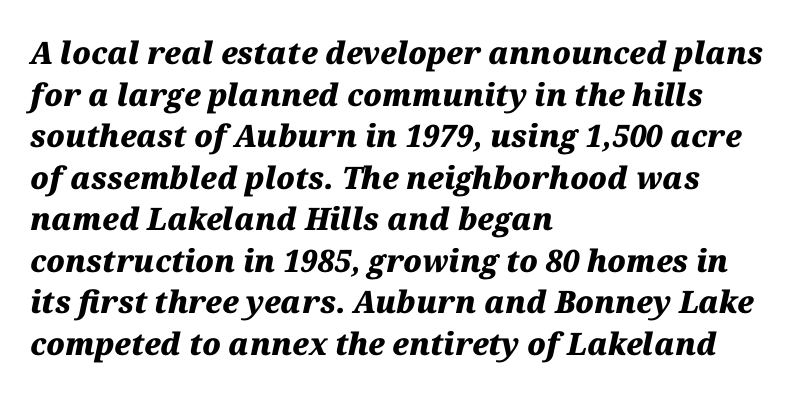
Q: Is the text bold? A: Yes.
Q: Is the text italic (slanted)? A: Yes, it leans right by about 12 degrees.
Q: Is the text underlined? A: No.
Q: How is the paragraph aligned? A: Left-aligned.
Q: Is the spacing between letters normal or unusually wide? A: Normal.
Q: Is the spacing between lines tight, normal or loose? A: Normal.
Q: Width (condensed, normal, or wide)? A: Normal.
Q: Stroke contrast? A: Medium.
Q: x-height? A: Medium.
Q: Monospaced? A: No.
